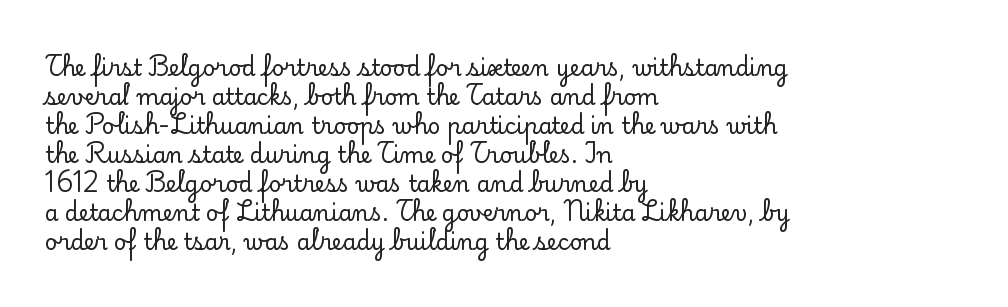
{"italic": "no", "underline": "no", "align": "left", "line_spacing": "normal", "line_spacing_ratio": 1.32, "letter_spacing": "normal", "letter_spacing_em": 0.0, "glyph_px": 22}
